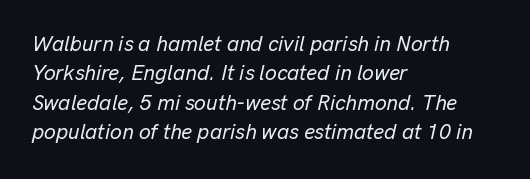
Q: Is the text italic (slanted)? A: Yes, it leans right by about 13 degrees.
Q: Is the text underlined? A: No.
Q: How is the paragraph aligned? A: Left-aligned.
Q: Is the spacing between letters normal or unusually wide? A: Normal.
Q: Is the spacing between lines tight, normal or loose? A: Normal.
